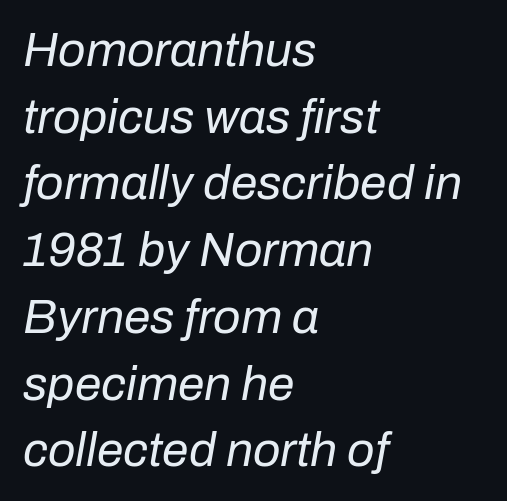
Q: Is the text bold? A: No.
Q: Is the text italic (slanted)? A: Yes, it leans right by about 10 degrees.
Q: Is the text underlined? A: No.
Q: How is the paragraph aligned? A: Left-aligned.
Q: Is the spacing between letters normal or unusually wide? A: Normal.
Q: Is the spacing between lines tight, normal or loose? A: Normal.
Q: Width (condensed, normal, or wide)? A: Normal.
Q: Stroke contrast? A: Low.
Q: x-height? A: Medium.
Q: Monospaced? A: No.
